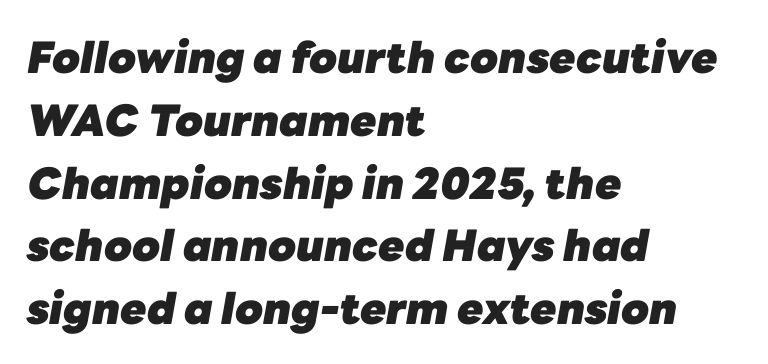
The image shows 43 px heavy type, italic (leaning right); set left-aligned, normal line spacing (1.46x), normal letter spacing, not underlined; low stroke contrast and a medium x-height.
